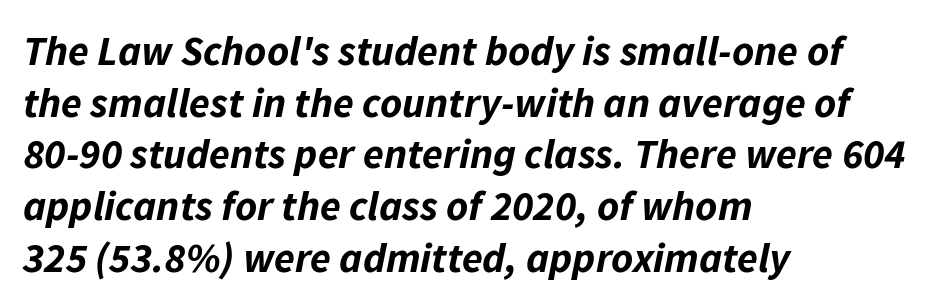
{"italic": "yes", "lean": "right", "slant_degrees": 11, "bold": "yes", "weight": "bold", "width": "normal", "stroke_contrast": "low", "x_height": "medium", "monospaced": "no", "underline": "no", "align": "left", "line_spacing_ratio": 1.23, "letter_spacing": "normal", "letter_spacing_em": 0.0, "glyph_px": 42}
